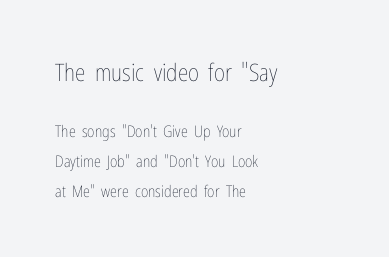
{"italic": "no", "bold": "no", "underline": "no", "align": "left", "line_spacing_ratio": 1.87, "letter_spacing": "normal", "letter_spacing_em": 0.0, "larger_block": "first", "size_ratio": 1.5, "glyph_px": 24}
